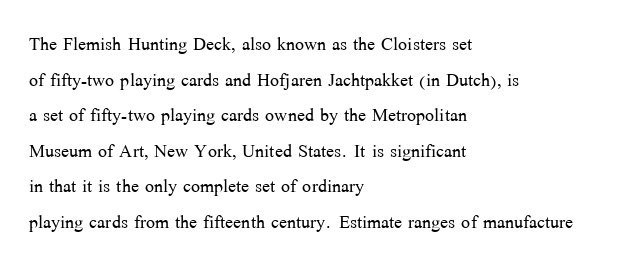
Q: Is the text bold? A: No.
Q: Is the text italic (slanted)? A: No, it is upright.
Q: Is the text underlined? A: No.
Q: How is the paragraph aligned? A: Left-aligned.
Q: Is the spacing between letters normal or unusually wide? A: Normal.
Q: Is the spacing between lines tight, normal or loose? A: Normal.
